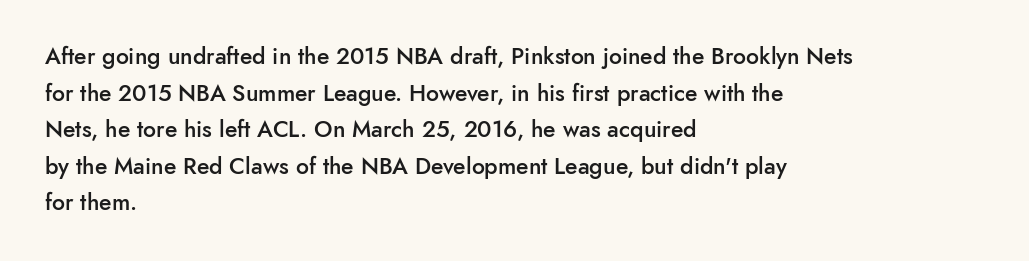
The image shows 23 px text type, upright; set left-aligned, normal line spacing (1.59x), normal letter spacing, not underlined.
